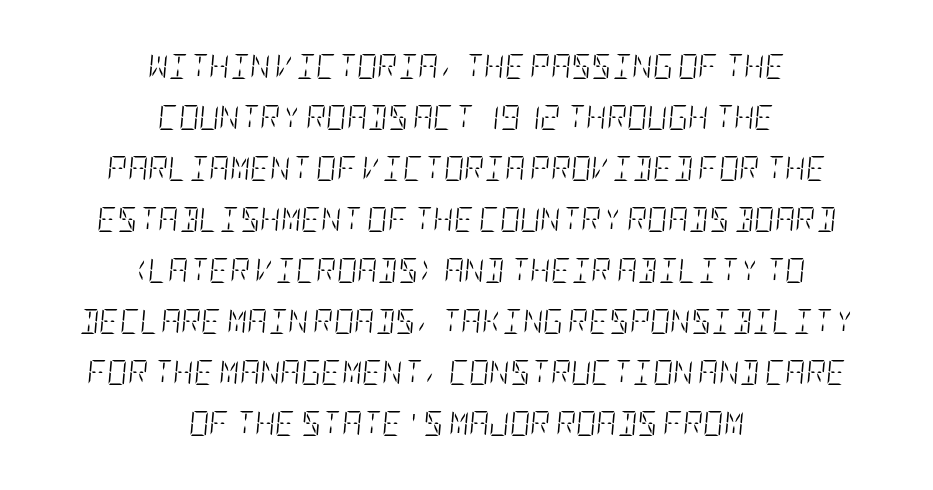
The image shows 25 px text type, italic (leaning right); set centered, loose line spacing (2.04x), normal letter spacing, not underlined.
